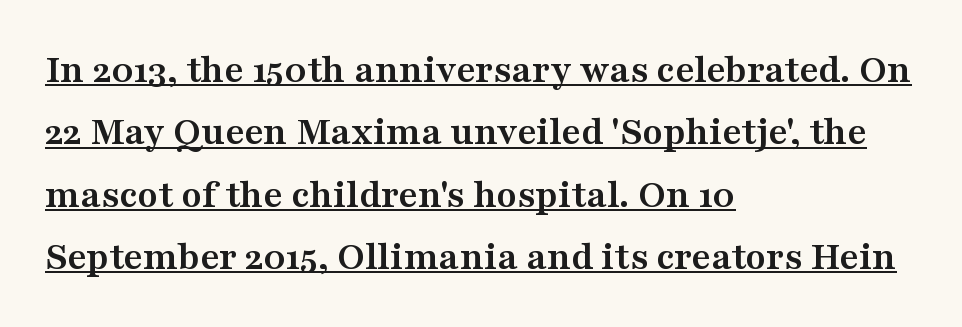
{"serif": "yes", "italic": "no", "bold": "yes", "weight": "semibold", "width": "wide", "stroke_contrast": "medium", "x_height": "medium", "monospaced": "no", "underline": "yes", "align": "left", "line_spacing": "normal", "line_spacing_ratio": 1.52, "letter_spacing": "normal", "letter_spacing_em": 0.0, "glyph_px": 41}
